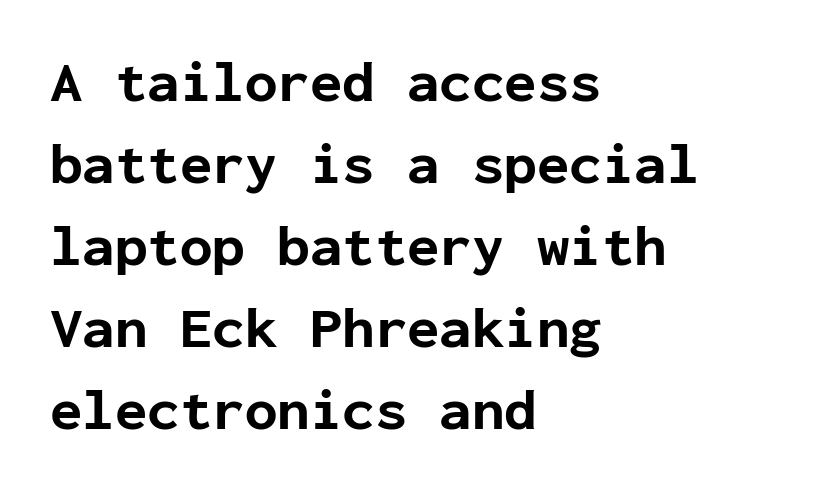
{"serif": "no", "italic": "no", "bold": "yes", "weight": "bold", "width": "normal", "stroke_contrast": "low", "x_height": "medium", "monospaced": "yes", "underline": "no", "align": "left", "line_spacing": "normal", "line_spacing_ratio": 1.39, "letter_spacing": "normal", "letter_spacing_em": 0.0, "glyph_px": 59}
